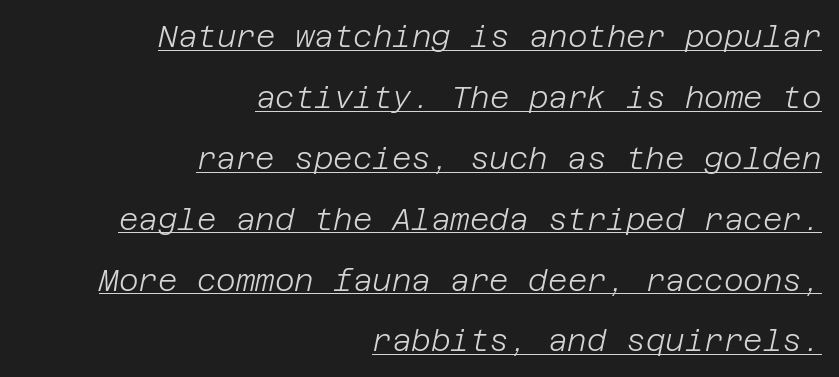
Q: Is the text bold? A: No.
Q: Is the text italic (slanted)? A: Yes, it leans right by about 12 degrees.
Q: Is the text underlined? A: Yes.
Q: How is the paragraph aligned? A: Right-aligned.
Q: Is the spacing between letters normal or unusually wide? A: Normal.
Q: Is the spacing between lines tight, normal or loose? A: Loose.
Q: Width (condensed, normal, or wide)? A: Normal.
Q: Stroke contrast? A: Low.
Q: x-height? A: Large.
